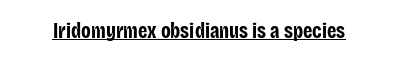
{"italic": "no", "bold": "yes", "underline": "yes", "letter_spacing": "normal", "letter_spacing_em": 0.0, "glyph_px": 21}
